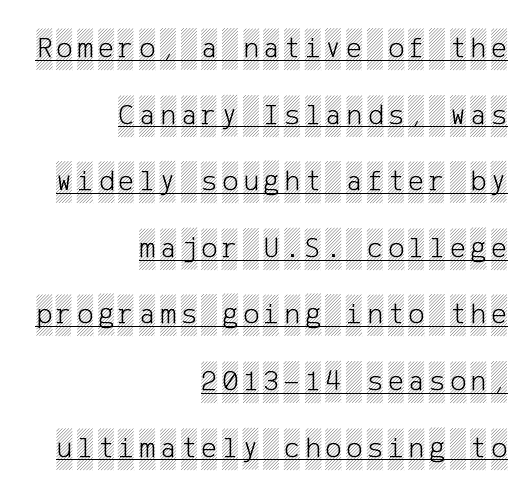
Q: Is the text italic (slanted)? A: No, it is upright.
Q: Is the text underlined? A: Yes.
Q: How is the paragraph aligned? A: Right-aligned.
Q: Is the spacing between lines tight, normal or loose? A: Loose.
Q: Width (condensed, normal, or wide)? A: Condensed.
Q: x-height? A: Large.
